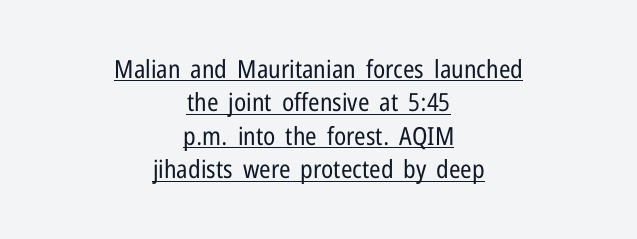
The image shows 25 px text type, upright; set centered, normal line spacing (1.34x), normal letter spacing, underlined.
